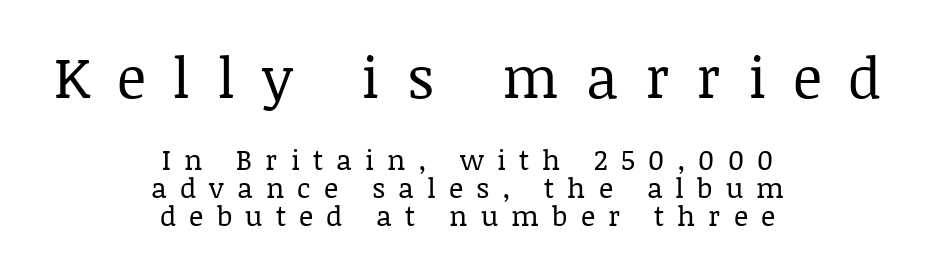
Q: Is the text bold? A: No.
Q: Is the text italic (slanted)? A: No, it is upright.
Q: Is the typeface a serif or a sans-serif typeface? A: Serif.
Q: Is the text underlined? A: No.
Q: How is the paragraph aligned? A: Centered.
Q: Is the spacing between letters normal or unusually wide? A: Unusually wide.
Q: Is the spacing between lines tight, normal or loose? A: Tight.
Q: Which block of text is set in a larger size, the first (top) or the second (bottom)? A: The first (top) one.
Q: Width (condensed, normal, or wide)? A: Normal.
Q: Stroke contrast? A: Low.
Q: x-height? A: Large.
Q: Monospaced? A: No.
